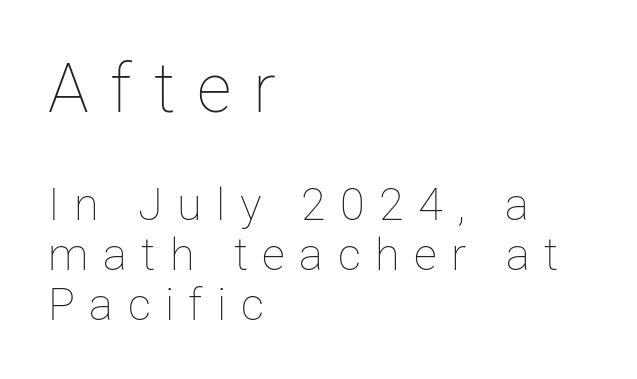
{"italic": "no", "bold": "no", "weight": "thin", "width": "normal", "stroke_contrast": "low", "x_height": "medium", "monospaced": "no", "underline": "no", "align": "left", "line_spacing": "tight", "line_spacing_ratio": 1.11, "letter_spacing": "wide", "letter_spacing_em": 0.32, "larger_block": "first", "size_ratio": 1.51, "glyph_px": 68}
